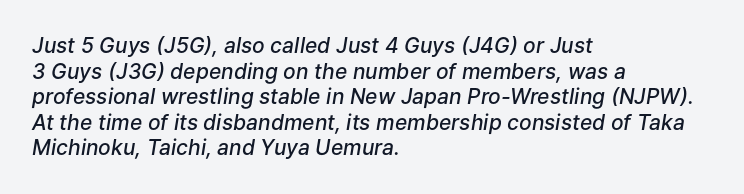
The image shows 21 px text type, italic (leaning right); set left-aligned, line spacing 1.22x, normal letter spacing, not underlined.
